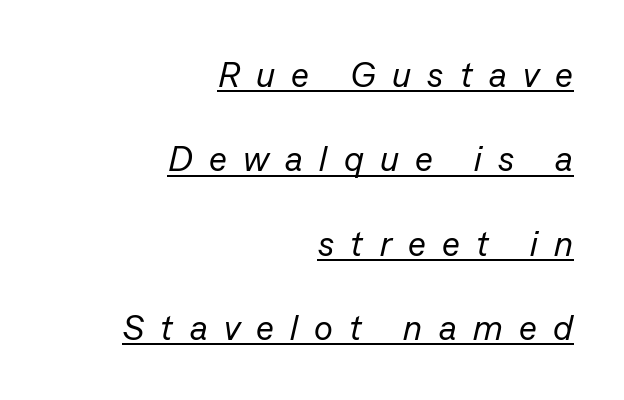
One-word summary of the alignment: right. A continuous stroke trails under the words, as in a hyperlink. The letters look calm and open, with moderate or lighter stems. It's the slanting kind of type. The face used here is proportionally spaced, like ordinary book or web type.
